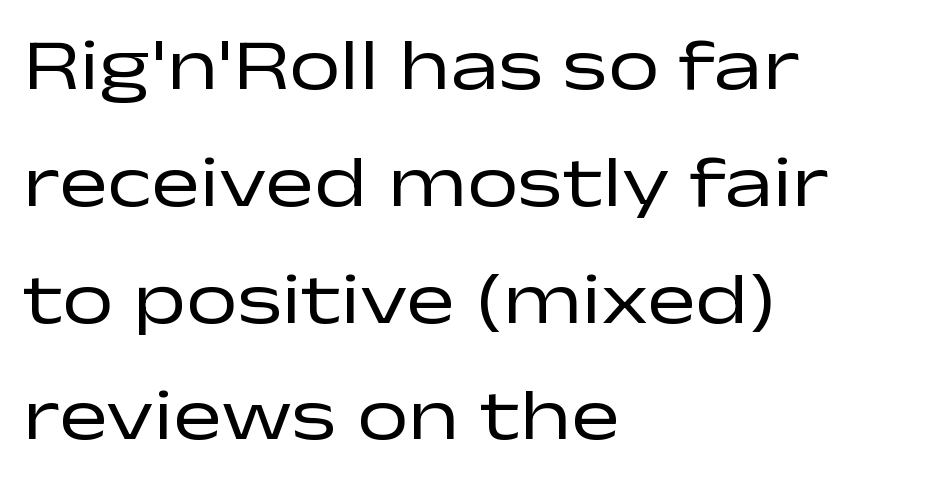
Weight: in the light-to-regular range. In CSS terms this would be text-align: left. Posture: upright roman. This rendering leaves character spacing at its baseline value. Is this a fixed-width face? No — the glyphs have proportional, varying widths. The space beneath each line is pristine and unruled.
